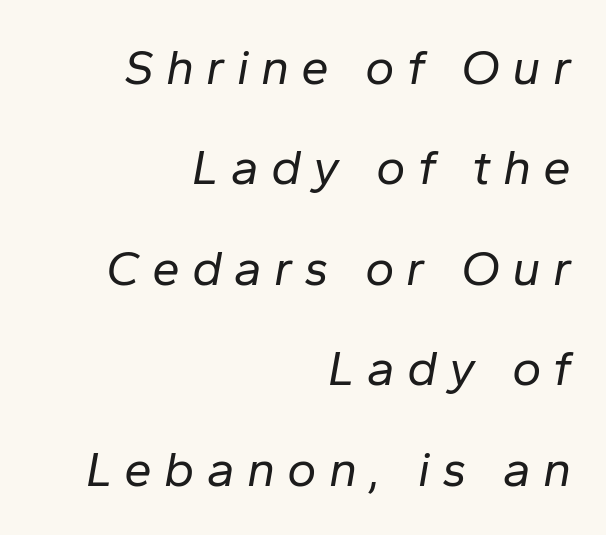
The image shows 50 px regular-weight type, italic (leaning right); set right-aligned, loose line spacing (2.01x), unusually wide letter spacing (+0.24 em), not underlined; low stroke contrast and a medium x-height.
